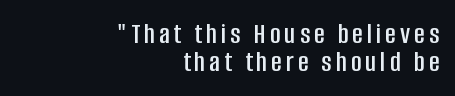
The image shows 29 px condensed sans-serif type, upright; set right-aligned, tight line spacing (0.95x), not underlined; low stroke contrast and a large x-height.
